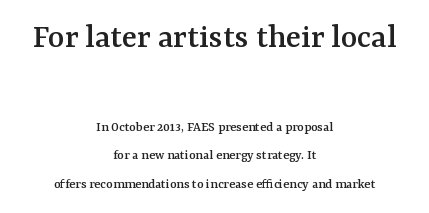
These lines keep a tight, regular rhythm from letter to letter. Clear beneath every line of the passage. The block sitting higher on the canvas is the one with enlarged characters. Spacing verdict: proportional, widths tailored to each character.
